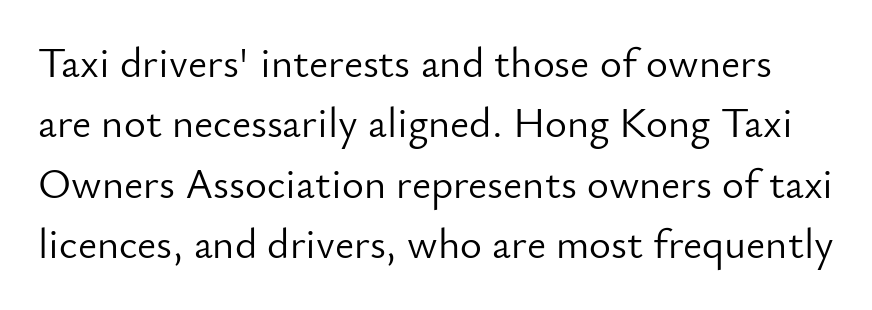
{"serif": "no", "italic": "no", "bold": "no", "weight": "light", "width": "normal", "stroke_contrast": "low", "x_height": "small", "monospaced": "no", "underline": "no", "line_spacing": "normal", "line_spacing_ratio": 1.44, "letter_spacing": "normal", "letter_spacing_em": 0.0, "glyph_px": 42}
